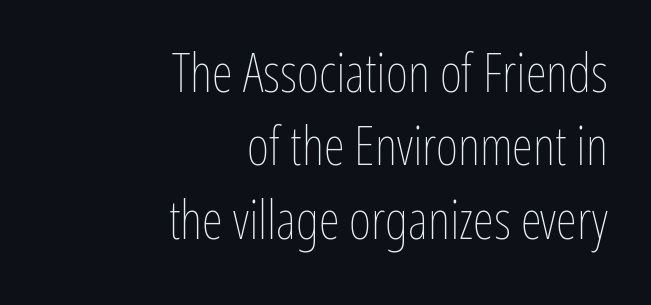
Tracking here is standard; glyphs follow each other at the usual distance. Each letter keeps its own natural width here, so spacing adapts to shape. Notice how descenders clear the ascenders below comfortably — that's standard leading. In terms of posture, this sample is upright. Notice how the passage keeps a crisp vertical edge on the right only. Rule under the text: the space is simply empty.
